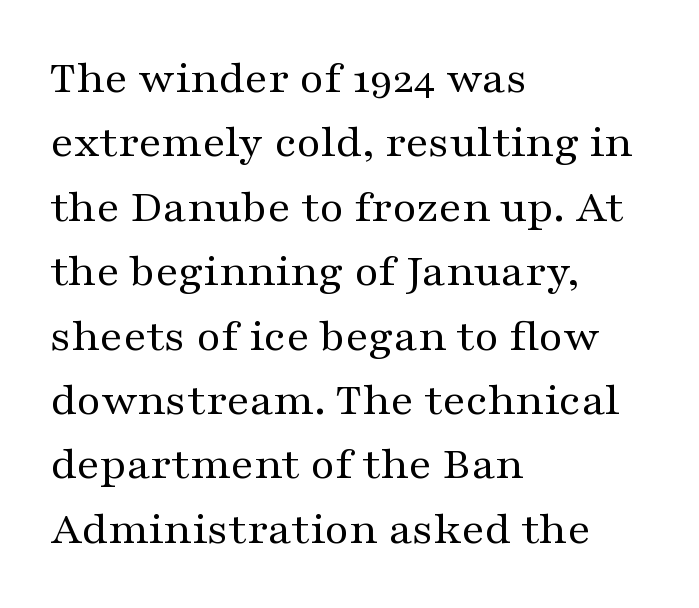
The image shows 47 px regular-weight, wide serif type, upright; set left-aligned, normal line spacing (1.37x), normal letter spacing, not underlined; medium stroke contrast and a medium x-height.
